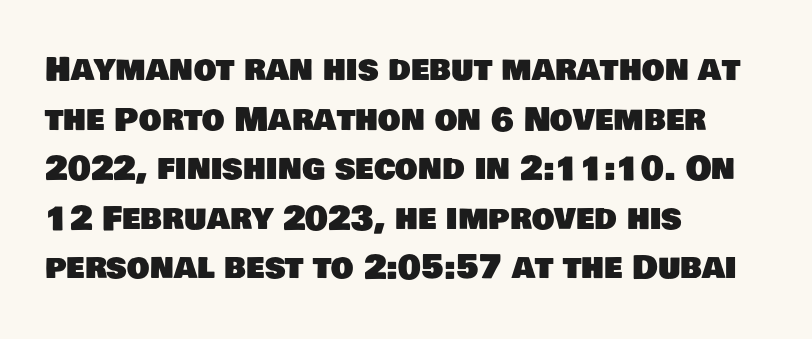
{"serif": "no", "width": "normal", "stroke_contrast": "low", "x_height": "large", "monospaced": "no", "underline": "no", "align": "left", "line_spacing": "normal", "line_spacing_ratio": 1.55, "letter_spacing": "normal", "letter_spacing_em": 0.0, "glyph_px": 32}
